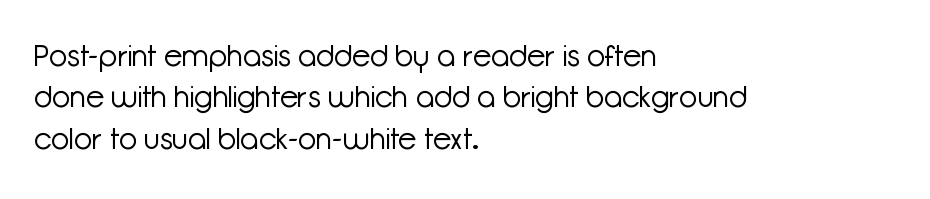
The image shows 30 px light sans-serif type, upright; set left-aligned, normal line spacing (1.38x), normal letter spacing, not underlined; low stroke contrast and a medium x-height.
